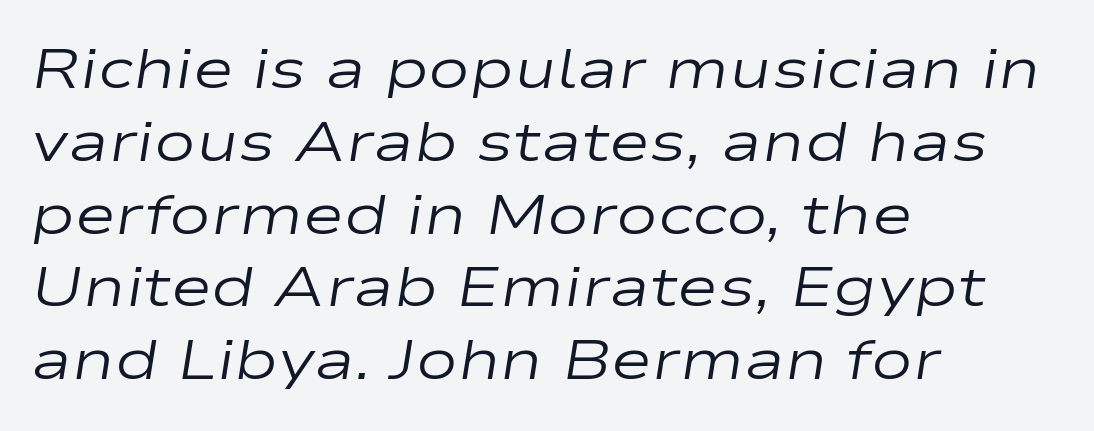
The image shows 56 px regular-weight, wide type, italic (leaning right); set left-aligned, normal line spacing (1.3x), normal letter spacing, not underlined; low stroke contrast and a medium x-height.
